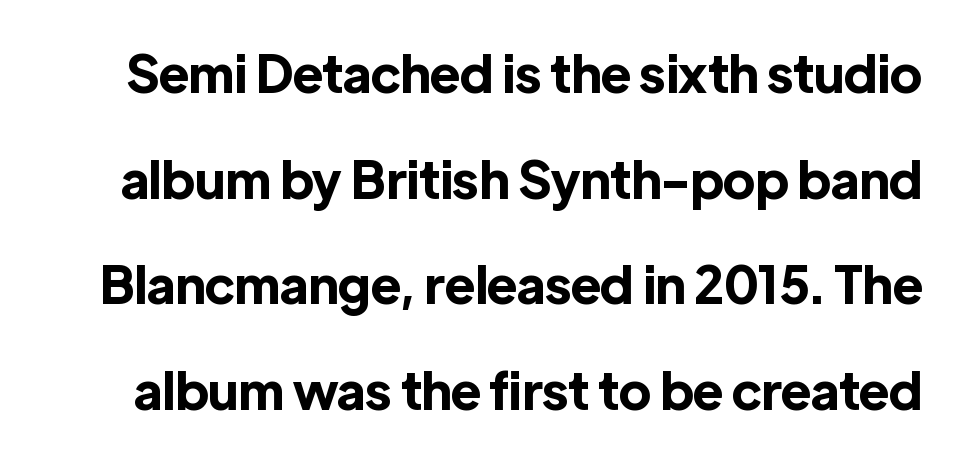
Q: Is the text bold? A: Yes.
Q: Is the text italic (slanted)? A: No, it is upright.
Q: Is the typeface a serif or a sans-serif typeface? A: Sans-serif.
Q: Is the text underlined? A: No.
Q: Is the spacing between letters normal or unusually wide? A: Normal.
Q: Is the spacing between lines tight, normal or loose? A: Loose.
Q: Width (condensed, normal, or wide)? A: Normal.
Q: x-height? A: Medium.
Q: Monospaced? A: No.
